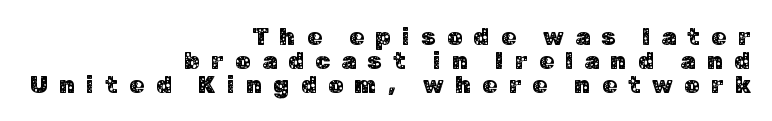
{"italic": "no", "underline": "no", "align": "right", "line_spacing": "tight", "line_spacing_ratio": 0.99, "letter_spacing": "wide", "letter_spacing_em": 0.47, "glyph_px": 24}
